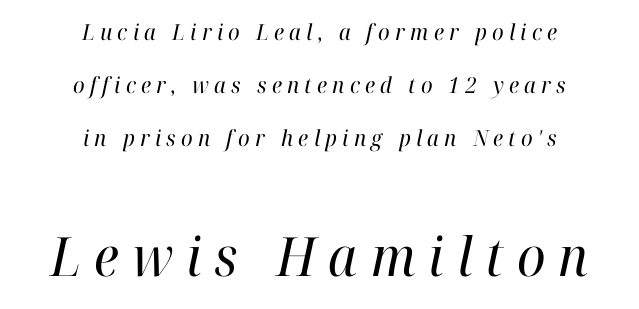
Where is the straight margin? There isn't one; the lines are centered. Has an underline been added? It has not. Characters are canted at an angle relative to the baseline's perpendicular. The typeface chosen for these lines features serifs. Inter-character spacing is expanded well beyond the font's built-in metrics. A great deal of white space separates one row of letters from the next.
